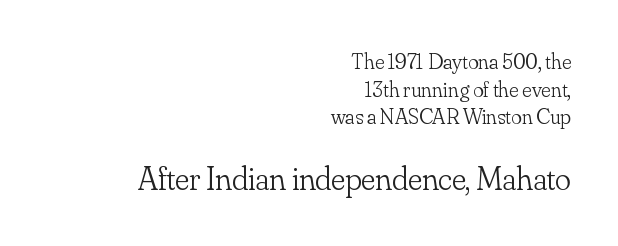
{"serif": "yes", "italic": "no", "bold": "no", "weight": "light", "width": "normal", "stroke_contrast": "low", "x_height": "small", "monospaced": "no", "underline": "no", "align": "right", "line_spacing": "normal", "line_spacing_ratio": 1.26, "letter_spacing": "normal", "letter_spacing_em": 0.0, "larger_block": "second", "size_ratio": 1.5, "glyph_px": 33}
